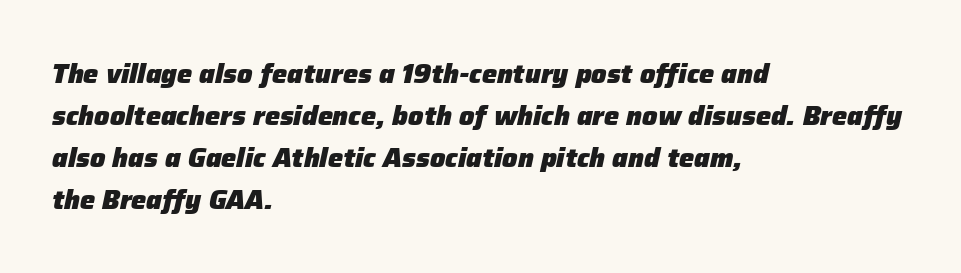
{"italic": "yes", "lean": "right", "slant_degrees": 12, "bold": "yes", "underline": "no", "align": "left", "line_spacing": "normal", "line_spacing_ratio": 1.55, "letter_spacing": "normal", "letter_spacing_em": 0.0, "glyph_px": 27}
